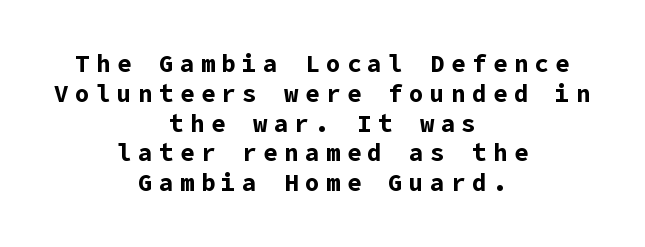
{"italic": "no", "bold": "yes", "underline": "no", "align": "center", "line_spacing_ratio": 1.24, "letter_spacing": "wide", "letter_spacing_em": 0.27, "glyph_px": 24}
